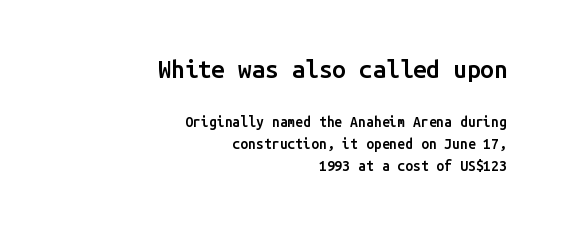
Q: Is the text bold? A: Semi-bold.
Q: Is the text italic (slanted)? A: No, it is upright.
Q: Is the text underlined? A: No.
Q: How is the paragraph aligned? A: Right-aligned.
Q: Is the spacing between letters normal or unusually wide? A: Normal.
Q: Is the spacing between lines tight, normal or loose? A: Normal.
Q: Which block of text is set in a larger size, the first (top) or the second (bottom)? A: The first (top) one.
